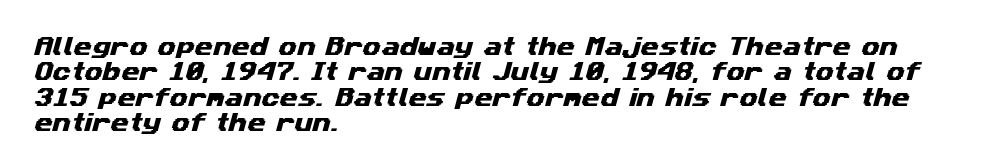
The image shows 21 px text type; set left-aligned, line spacing 1.21x, normal letter spacing, not underlined.
